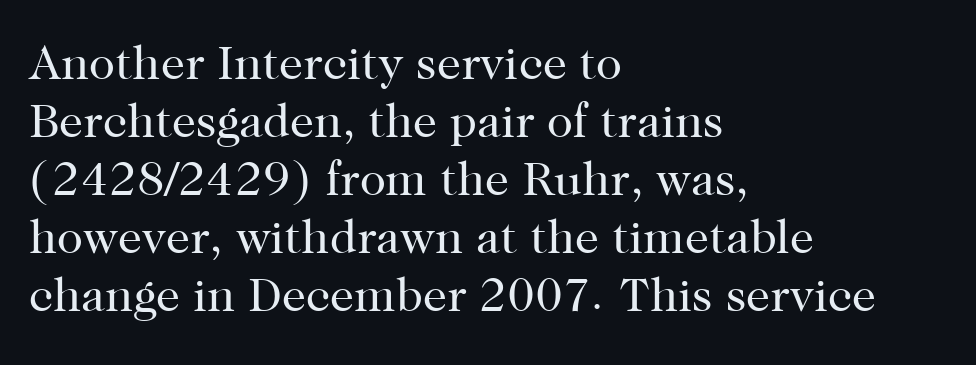
Serif or sans? Serif — the stroke terminals have little feet. The space directly below the letters is spotless. Is the type heavy? It reads as light-to-regular instead. Observe the ordinary spacing: letters are neighbours, not strangers. The lettering holds an erect, upright posture throughout.
